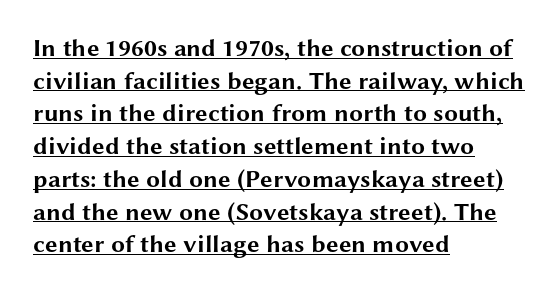
{"italic": "no", "bold": "yes", "underline": "yes", "align": "left", "line_spacing": "normal", "line_spacing_ratio": 1.31, "letter_spacing": "normal", "letter_spacing_em": 0.0, "glyph_px": 25}
